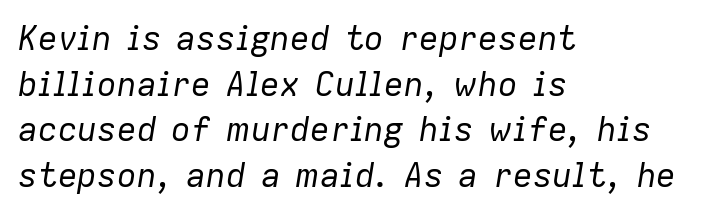
{"italic": "yes", "lean": "right", "slant_degrees": 9, "bold": "no", "weight": "regular", "width": "normal", "stroke_contrast": "low", "x_height": "medium", "monospaced": "no", "underline": "no", "align": "left", "line_spacing": "normal", "line_spacing_ratio": 1.38, "letter_spacing": "normal", "letter_spacing_em": 0.0, "glyph_px": 33}
